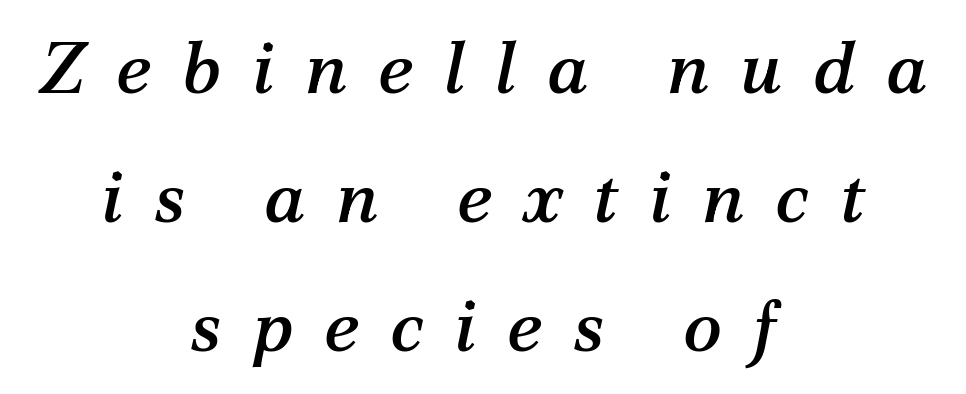
{"serif": "yes", "italic": "yes", "lean": "right", "slant_degrees": 12, "width": "normal", "stroke_contrast": "medium", "x_height": "medium", "monospaced": "no", "underline": "no", "align": "center", "line_spacing_ratio": 1.77, "letter_spacing": "wide", "letter_spacing_em": 0.42, "glyph_px": 73}
